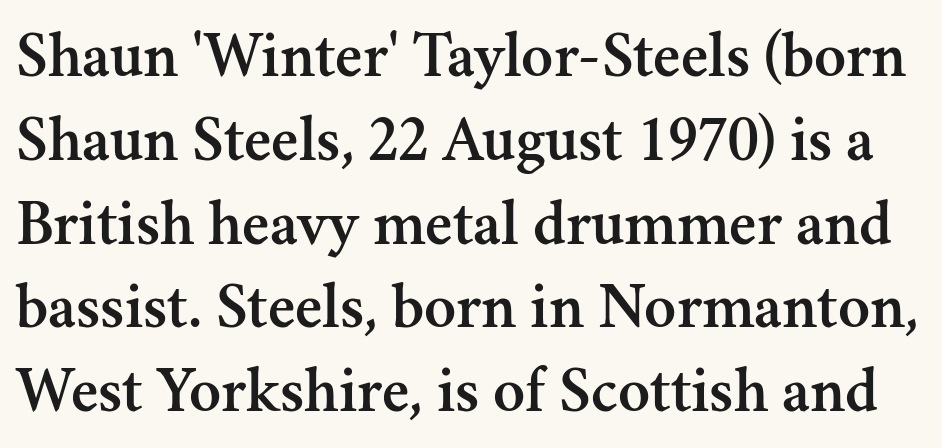
{"serif": "yes", "italic": "no", "width": "normal", "stroke_contrast": "medium", "x_height": "small", "monospaced": "no", "underline": "no", "line_spacing": "normal", "line_spacing_ratio": 1.27, "letter_spacing": "normal", "letter_spacing_em": 0.0, "glyph_px": 66}
